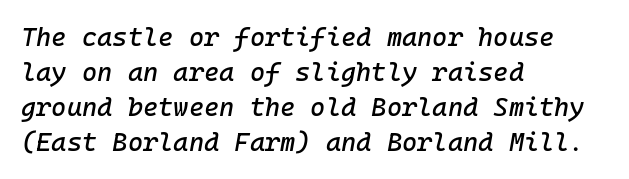
Q: Is the text italic (slanted)? A: Yes, it leans right by about 10 degrees.
Q: Is the text underlined? A: No.
Q: How is the paragraph aligned? A: Left-aligned.
Q: Is the spacing between letters normal or unusually wide? A: Normal.
Q: Is the spacing between lines tight, normal or loose? A: Normal.
